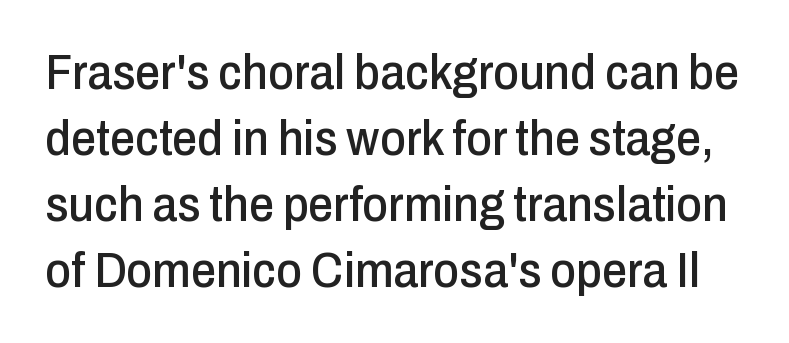
The rendering keeps characters at their native spacing. Here the designer chose a conventional face with non-uniform glyph widths. Beneath every word, the page is bare. Interline gaps are of average width in this sample. This sample uses an upright cut, with every glyph sitting square on the baseline. The face used here is a sans, in the tradition of grotesques and geometrics.
